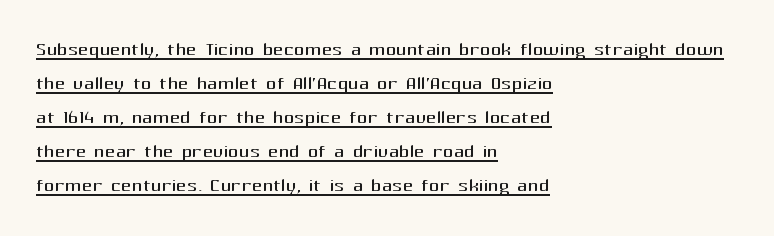
{"italic": "no", "bold": "no", "underline": "yes", "align": "left", "line_spacing": "normal", "line_spacing_ratio": 1.31, "letter_spacing": "normal", "letter_spacing_em": 0.0, "glyph_px": 26}
